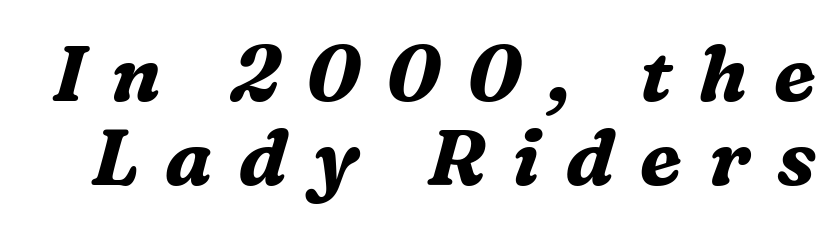
Posture: slanted. Bold? Absolutely — the strokes are thick and heavy. The gaps between neighbouring characters are conspicuously large. If you measured baseline to baseline, you'd find a short distance. Small tapered or slab feet sit at the stroke ends, so this counts as serif.
